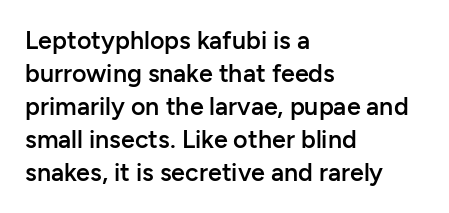
Q: Is the text bold? A: Semi-bold.
Q: Is the text italic (slanted)? A: No, it is upright.
Q: Is the text underlined? A: No.
Q: How is the paragraph aligned? A: Left-aligned.
Q: Is the spacing between letters normal or unusually wide? A: Normal.
Q: Is the spacing between lines tight, normal or loose? A: Normal.
